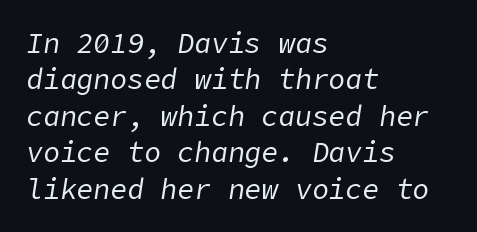
The image shows 28 px regular-weight type, italic (leaning right); set left-aligned, normal line spacing (1.3x), normal letter spacing, not underlined; low stroke contrast and a medium x-height.
